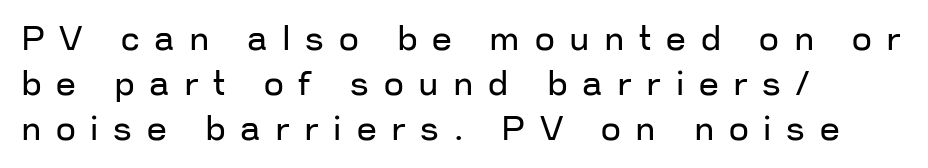
{"serif": "no", "italic": "no", "bold": "no", "weight": "regular", "width": "normal", "stroke_contrast": "low", "x_height": "medium", "monospaced": "no", "underline": "no", "align": "left", "line_spacing": "normal", "line_spacing_ratio": 1.28, "letter_spacing": "wide", "letter_spacing_em": 0.42, "glyph_px": 35}
